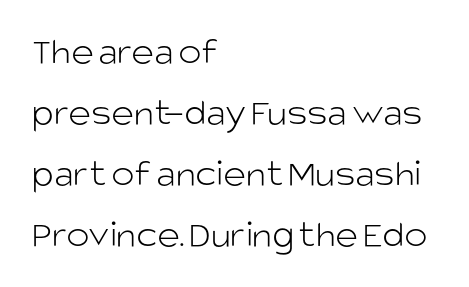
The image shows 39 px light sans-serif type, upright; set left-aligned, normal line spacing (1.56x), normal letter spacing, not underlined; low stroke contrast and a large x-height.
